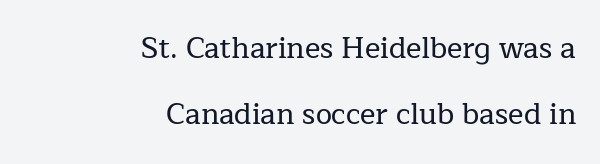
Tracking here is standard; glyphs follow each other at the usual distance. Note: serifs present on the glyphs. Layout note: lines flush right. Unmarked baselines from the first word to the last. Quick note: interline space is abundant.
